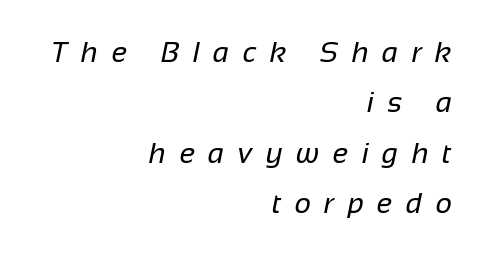
The type is letterspaced generously, with wide tracking. This rendering features lettering with no underline. These lines are set flush right with a ragged left edge. The rendering uses natural spacing where letterforms have individual widths. A light-to-regular cut is what we see here. What kind of face is this? One without serifs — a sans.
